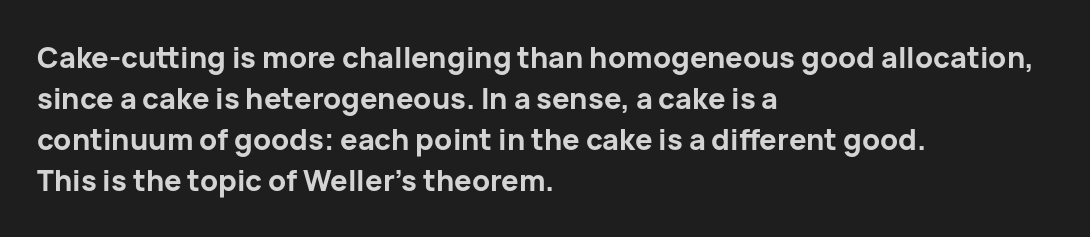
The image shows 29 px bold sans-serif type, upright; set left-aligned, normal line spacing (1.41x), normal letter spacing, not underlined; low stroke contrast and a medium x-height.
